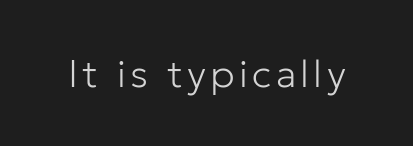
Looks like regular typesetting: each glyph gets only the width it needs. Style check: upright. The strip under each line holds only bare page. Stems and bowls with no extra thickness — not bold. Font category for this specimen: sans-serif.
